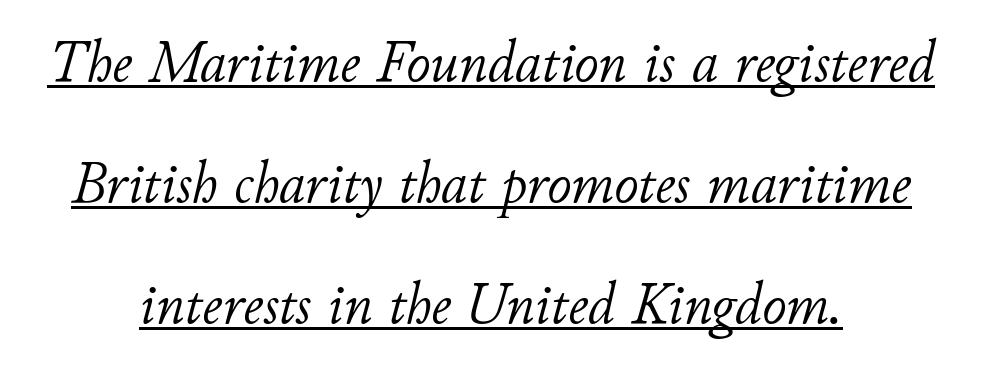
{"italic": "yes", "lean": "right", "slant_degrees": 11, "bold": "no", "weight": "light", "width": "normal", "stroke_contrast": "low", "x_height": "small", "monospaced": "no", "underline": "yes", "align": "center", "line_spacing": "loose", "line_spacing_ratio": 2.05, "letter_spacing": "normal", "letter_spacing_em": 0.0, "glyph_px": 59}
